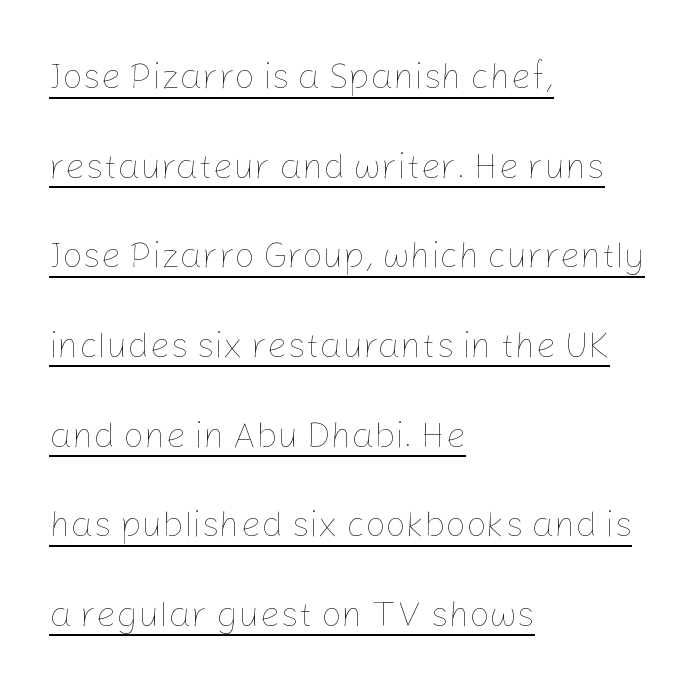
Where is the straight margin? On the left. Leading: increased. Ink coverage per letter is moderate at most. Quick note: underline on.
